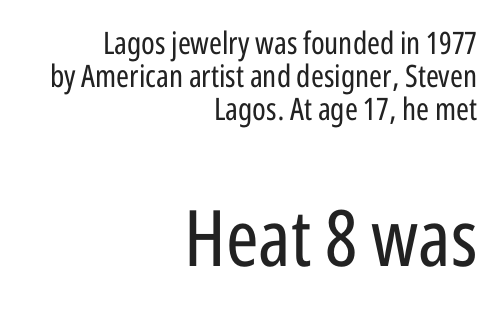
Is this a sans? Yes — the strokes have no serifs. Reading down the block, your eye finds every line finishing at a fixed right position. Tightly led — the rows are bunched. The letterforms sit at book weight or below. The composition opens small and finishes big. No word sits above an underline.
